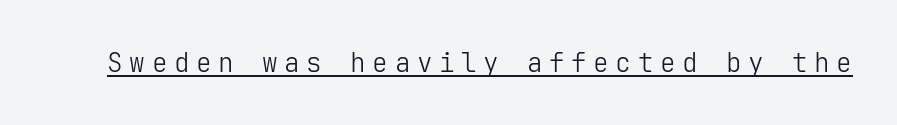
Q: Is the text bold? A: No.
Q: Is the text italic (slanted)? A: No, it is upright.
Q: Is the text underlined? A: Yes.
Q: Is the spacing between letters normal or unusually wide? A: Unusually wide.
